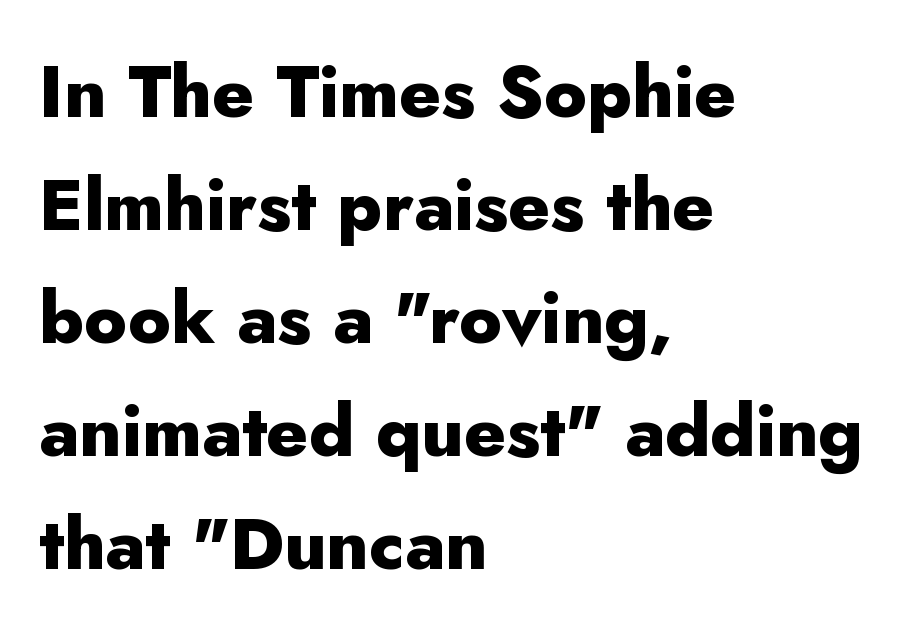
Q: Is the text bold? A: Yes.
Q: Is the text italic (slanted)? A: No, it is upright.
Q: Is the typeface a serif or a sans-serif typeface? A: Sans-serif.
Q: Is the text underlined? A: No.
Q: How is the paragraph aligned? A: Left-aligned.
Q: Is the spacing between letters normal or unusually wide? A: Normal.
Q: Is the spacing between lines tight, normal or loose? A: Normal.
Q: Width (condensed, normal, or wide)? A: Normal.
Q: Stroke contrast? A: Low.
Q: x-height? A: Small.
Q: Monospaced? A: No.
